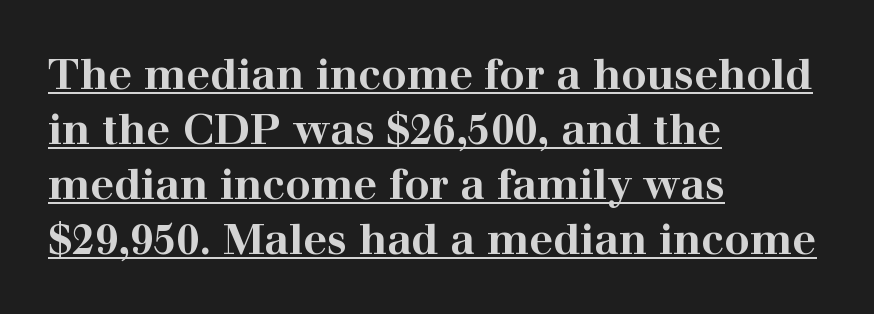
The image shows 42 px bold, wide serif type, upright; set left-aligned, normal line spacing (1.31x), normal letter spacing, underlined; high stroke contrast and a medium x-height.
